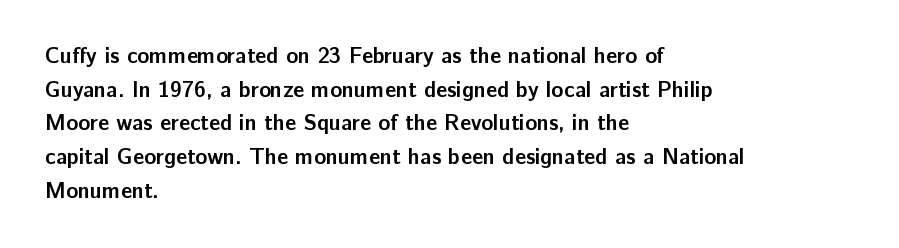
{"italic": "no", "bold": "yes", "underline": "no", "align": "left", "line_spacing": "normal", "line_spacing_ratio": 1.53, "letter_spacing": "normal", "letter_spacing_em": 0.0, "glyph_px": 22}
